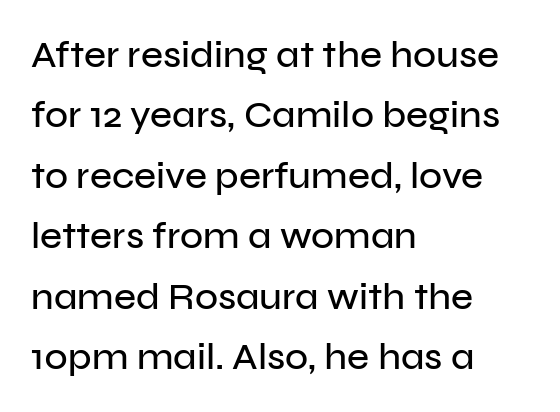
Font category for this specimen: sans-serif. The block of text has a typical density, with ordinary space between rows. The type is set solid horizontally, with unmodified tracking. The lettering stays uniformly vertical, giving the passage a roman look.
